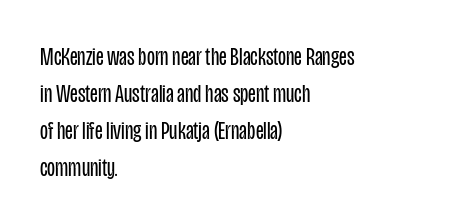
The image shows 26 px text type, upright; set left-aligned, normal line spacing (1.42x), normal letter spacing, not underlined.
